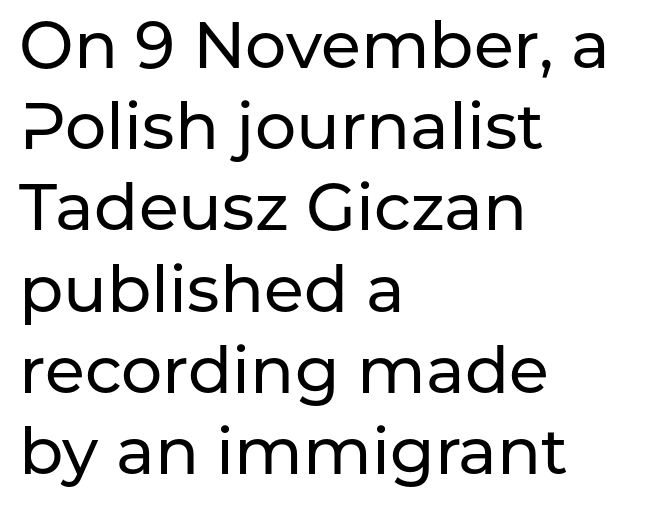
The image shows 65 px sans-serif type, upright; set left-aligned, normal line spacing (1.25x), normal letter spacing, not underlined; low stroke contrast and a medium x-height.
